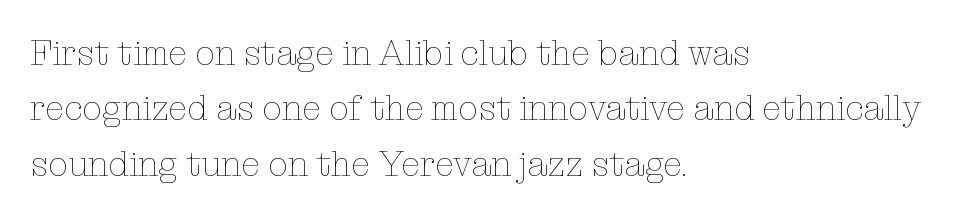
The rows are spaced the way most documents space them. Every character sits straight up, as roman type does. Check under the words: just untouched page. Stroke mass is kept to a normal reading level or below. The text block is weighted toward the left margin, trailing off unevenly rightward. A typesetter would call this proportional, since set widths differ per character.
